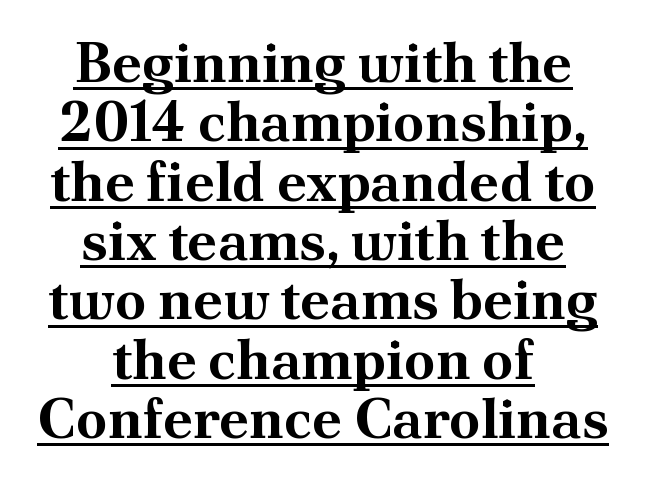
Q: Is the text bold? A: Yes.
Q: Is the text italic (slanted)? A: No, it is upright.
Q: Is the typeface a serif or a sans-serif typeface? A: Serif.
Q: Is the text underlined? A: Yes.
Q: How is the paragraph aligned? A: Centered.
Q: Is the spacing between letters normal or unusually wide? A: Normal.
Q: Is the spacing between lines tight, normal or loose? A: Tight.
Q: Width (condensed, normal, or wide)? A: Normal.
Q: Stroke contrast? A: Medium.
Q: x-height? A: Small.
Q: Monospaced? A: No.
